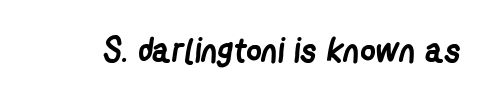
Q: Is the text bold? A: Yes.
Q: Is the typeface a serif or a sans-serif typeface? A: Sans-serif.
Q: Is the text underlined? A: No.
Q: Is the spacing between letters normal or unusually wide? A: Normal.
Q: Width (condensed, normal, or wide)? A: Condensed.
Q: Stroke contrast? A: Low.
Q: x-height? A: Medium.
Q: Monospaced? A: No.
